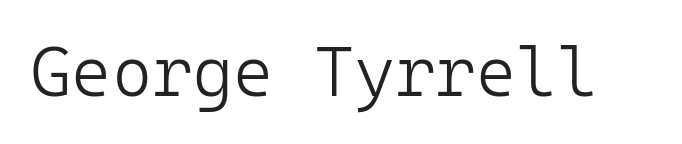
Q: Is the text bold? A: No.
Q: Is the text italic (slanted)? A: No, it is upright.
Q: Is the typeface a serif or a sans-serif typeface? A: Sans-serif.
Q: Is the text underlined? A: No.
Q: Is the spacing between letters normal or unusually wide? A: Normal.
Q: Width (condensed, normal, or wide)? A: Normal.
Q: Stroke contrast? A: Low.
Q: x-height? A: Medium.
Q: Monospaced? A: Yes.
